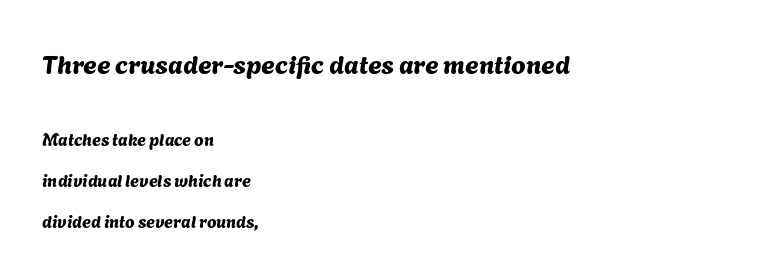
The face used here is rendered with its standard letterfit. Leading is clearly above the norm, producing a sparse column. Rule under the text: the space is simply empty. Casual observation: everything's shoved over to the left.
